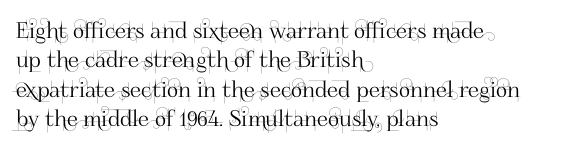
The image shows 22 px text type, upright; set left-aligned, normal line spacing (1.34x), normal letter spacing, not underlined.
